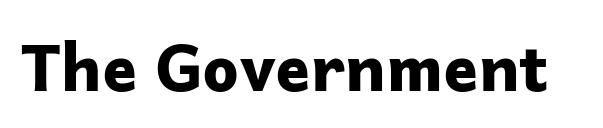
Q: Is the text bold? A: Yes.
Q: Is the text italic (slanted)? A: No, it is upright.
Q: Is the typeface a serif or a sans-serif typeface? A: Sans-serif.
Q: Is the text underlined? A: No.
Q: Is the spacing between letters normal or unusually wide? A: Normal.
Q: Width (condensed, normal, or wide)? A: Normal.
Q: Stroke contrast? A: Low.
Q: x-height? A: Medium.
Q: Monospaced? A: No.
